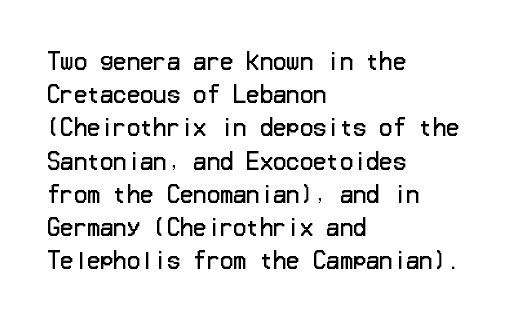
Q: Is the text bold? A: No.
Q: Is the text italic (slanted)? A: No, it is upright.
Q: Is the text underlined? A: No.
Q: How is the paragraph aligned? A: Left-aligned.
Q: Is the spacing between letters normal or unusually wide? A: Normal.
Q: Is the spacing between lines tight, normal or loose? A: Normal.
